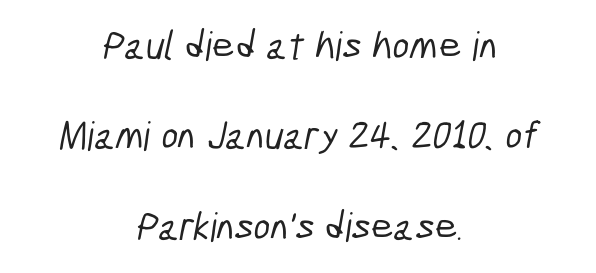
Q: Is the typeface a serif or a sans-serif typeface? A: Sans-serif.
Q: Is the text underlined? A: No.
Q: How is the paragraph aligned? A: Centered.
Q: Is the spacing between letters normal or unusually wide? A: Normal.
Q: Is the spacing between lines tight, normal or loose? A: Loose.
Q: Width (condensed, normal, or wide)? A: Condensed.
Q: Stroke contrast? A: Low.
Q: x-height? A: Medium.
Q: Monospaced? A: No.
